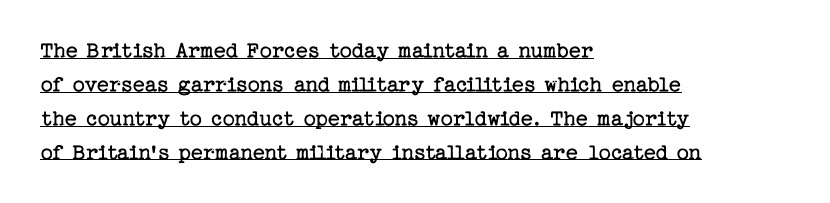
{"italic": "no", "bold": "no", "underline": "yes", "align": "left", "line_spacing": "normal", "line_spacing_ratio": 1.41, "letter_spacing": "normal", "letter_spacing_em": 0.0, "glyph_px": 24}
